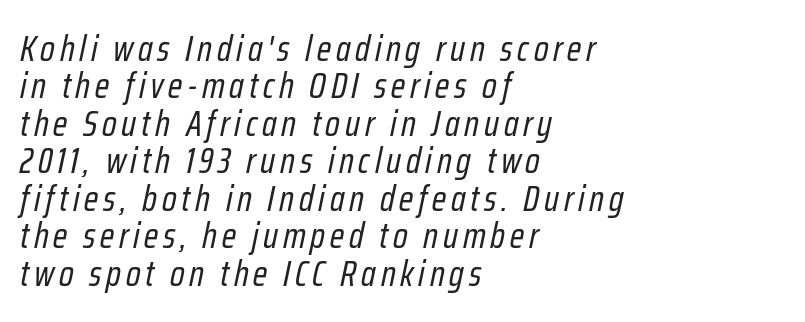
{"italic": "yes", "lean": "right", "slant_degrees": 12, "bold": "no", "weight": "regular", "width": "condensed", "stroke_contrast": "low", "x_height": "medium", "monospaced": "no", "underline": "no", "align": "left", "line_spacing": "tight", "line_spacing_ratio": 1.04, "glyph_px": 36}
